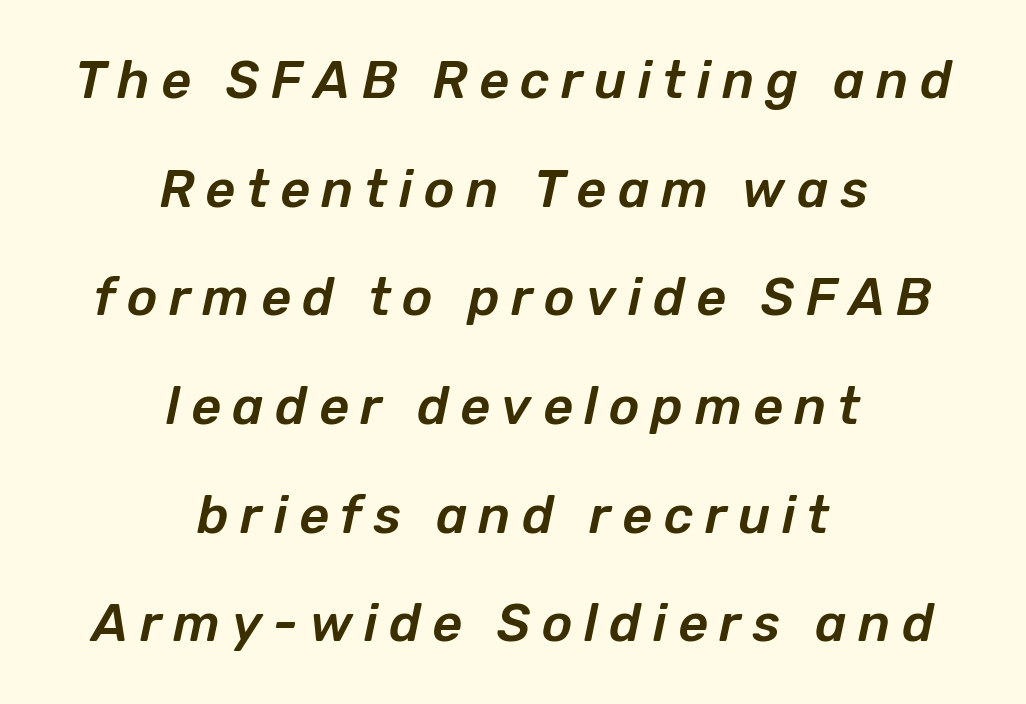
The image shows 52 px text type, italic (leaning right); set centered, loose line spacing (2.09x), unusually wide letter spacing (+0.22 em), not underlined; low stroke contrast and a medium x-height.
